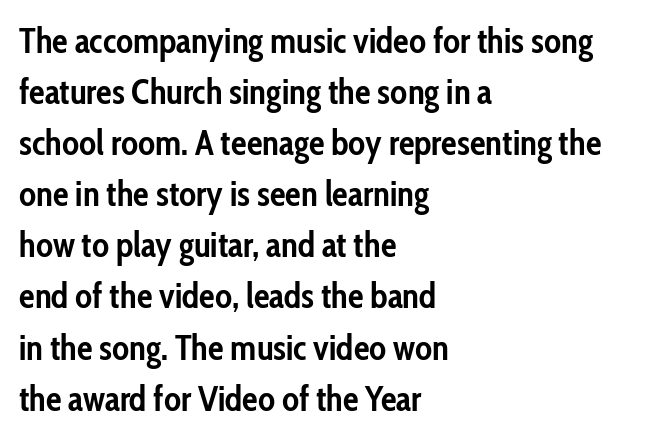
{"serif": "no", "italic": "no", "bold": "yes", "weight": "semibold", "width": "condensed", "stroke_contrast": "low", "x_height": "medium", "monospaced": "no", "underline": "no", "align": "left", "line_spacing": "normal", "line_spacing_ratio": 1.46, "letter_spacing": "normal", "letter_spacing_em": 0.0, "glyph_px": 35}
